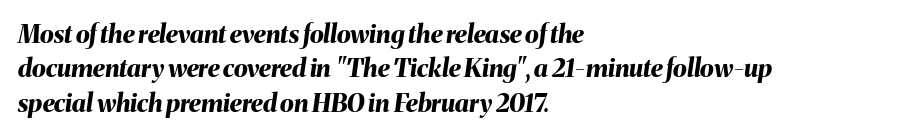
The rendering anchors every line to the left-hand side. The vertical gap from one line to the next is medium. A full-strength bold gives these letters their thick strokes. Has an underline been added? It has not. Style check: oblique.
